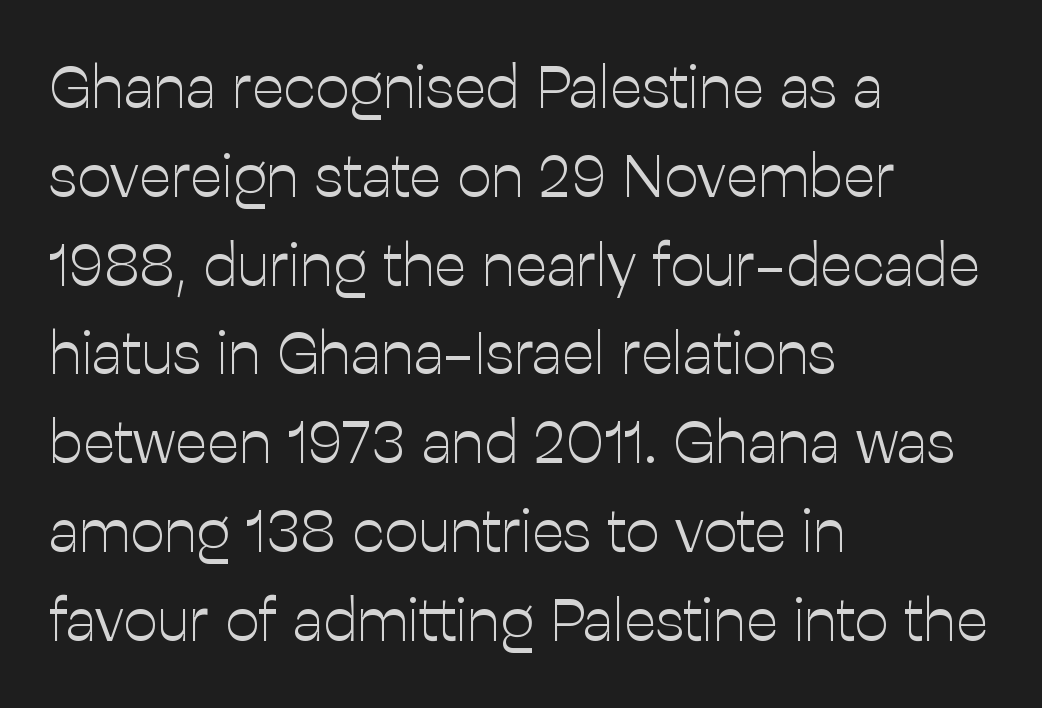
The type family on display is of the sans-serif kind. Plain, unruled lines of type. Character widths vary here, with narrow letters taking less room than wide ones. Characters remain perfectly vertical along every line. The passage shown is not bold in any degree. Nothing unusual about the tracking: characters are spaced as the font intends.
